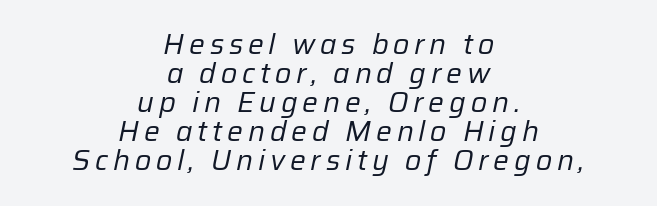
{"italic": "yes", "lean": "right", "slant_degrees": 12, "bold": "no", "weight": "regular", "width": "normal", "stroke_contrast": "low", "x_height": "medium", "monospaced": "no", "underline": "no", "align": "center", "line_spacing": "tight", "line_spacing_ratio": 1.04, "glyph_px": 28}
